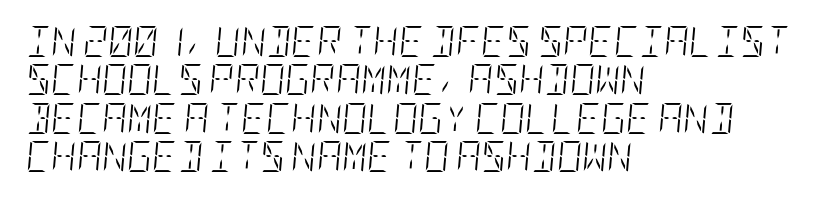
You could call the tracking neutral — neither tight nor loose. These lines are set flush left with a ragged right edge. Type without underlining. Heft: none added — not bold.
